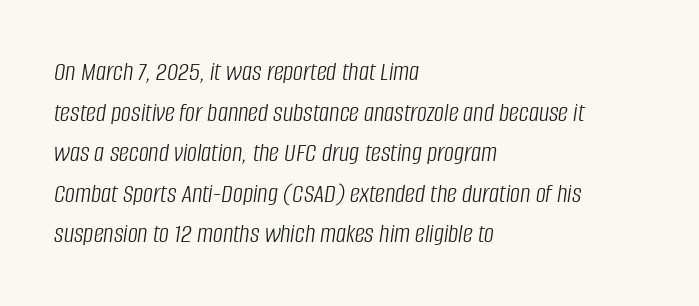
Q: Is the text bold? A: No.
Q: Is the text italic (slanted)? A: Yes, it leans right by about 8 degrees.
Q: Is the text underlined? A: No.
Q: How is the paragraph aligned? A: Left-aligned.
Q: Is the spacing between letters normal or unusually wide? A: Normal.
Q: Is the spacing between lines tight, normal or loose? A: Normal.
Q: Width (condensed, normal, or wide)? A: Condensed.
Q: Stroke contrast? A: Low.
Q: x-height? A: Large.
Q: Monospaced? A: No.
